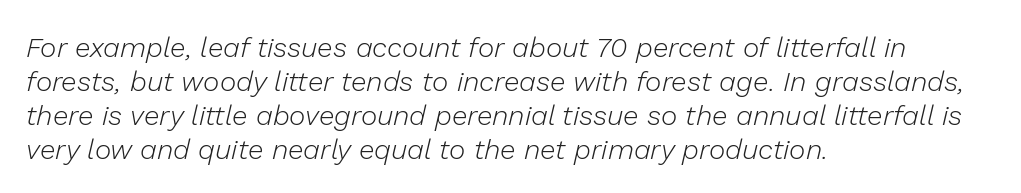
The image shows 28 px light type, italic (leaning right); set left-aligned, line spacing 1.21x, normal letter spacing, not underlined; low stroke contrast and a medium x-height.
